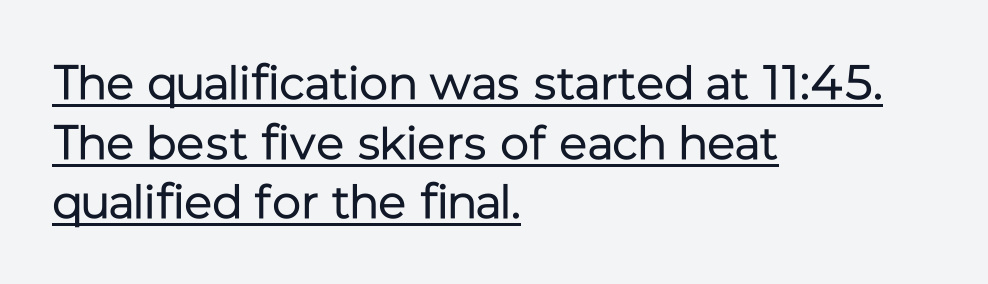
Q: Is the text bold? A: No.
Q: Is the text italic (slanted)? A: No, it is upright.
Q: Is the typeface a serif or a sans-serif typeface? A: Sans-serif.
Q: Is the text underlined? A: Yes.
Q: How is the paragraph aligned? A: Left-aligned.
Q: Is the spacing between letters normal or unusually wide? A: Normal.
Q: Width (condensed, normal, or wide)? A: Normal.
Q: Stroke contrast? A: Low.
Q: x-height? A: Medium.
Q: Monospaced? A: No.
